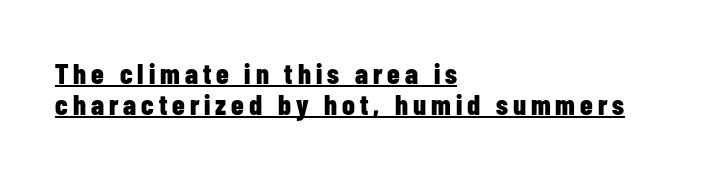
The image shows 29 px bold, condensed sans-serif type, upright; set left-aligned, tight line spacing (1.06x), underlined; low stroke contrast and a medium x-height.
